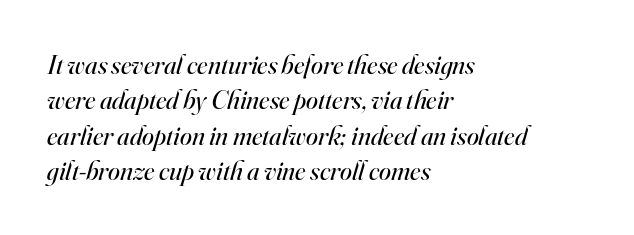
{"italic": "yes", "lean": "right", "slant_degrees": 16, "bold": "no", "underline": "no", "align": "left", "line_spacing": "normal", "line_spacing_ratio": 1.31, "letter_spacing": "normal", "letter_spacing_em": 0.0, "glyph_px": 27}
